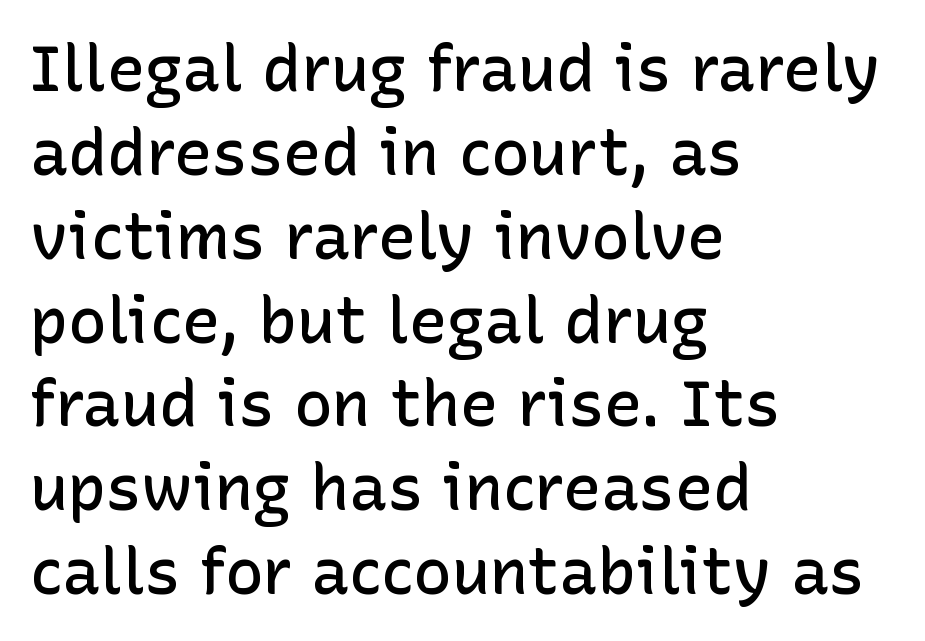
{"serif": "no", "italic": "no", "bold": "semi", "weight": "semibold", "width": "normal", "stroke_contrast": "low", "x_height": "medium", "monospaced": "no", "underline": "no", "align": "left", "line_spacing": "normal", "line_spacing_ratio": 1.31, "letter_spacing": "normal", "letter_spacing_em": 0.0, "glyph_px": 64}
